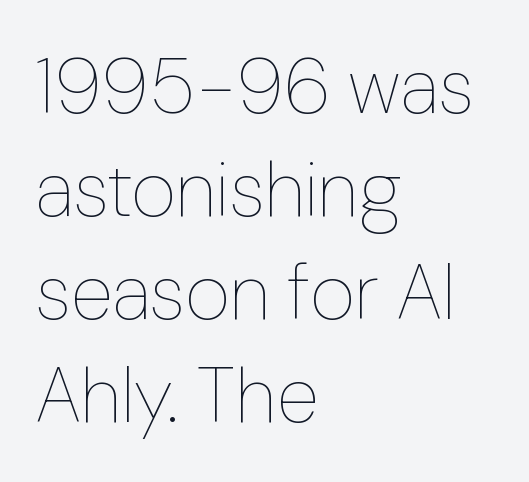
The image shows 78 px thin type, upright; set left-aligned, normal line spacing (1.32x), normal letter spacing, not underlined; low stroke contrast and a medium x-height.
